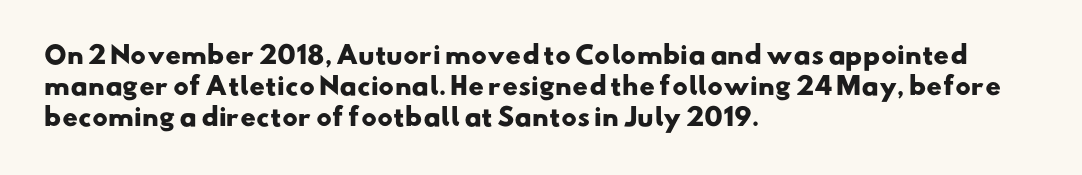
{"bold": "yes", "underline": "no", "align": "left", "line_spacing": "normal", "line_spacing_ratio": 1.29, "letter_spacing": "normal", "letter_spacing_em": 0.0, "glyph_px": 24}
